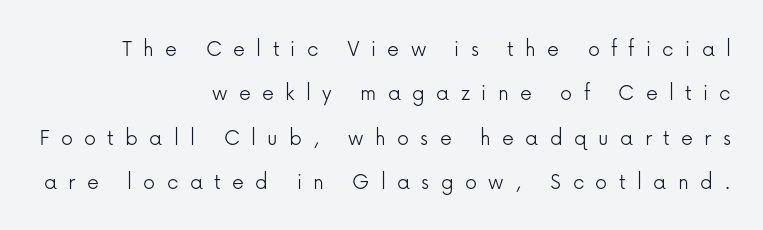
The image shows 24 px text type, upright; set right-aligned, line spacing 1.85x, unusually wide letter spacing (+0.47 em), not underlined.
